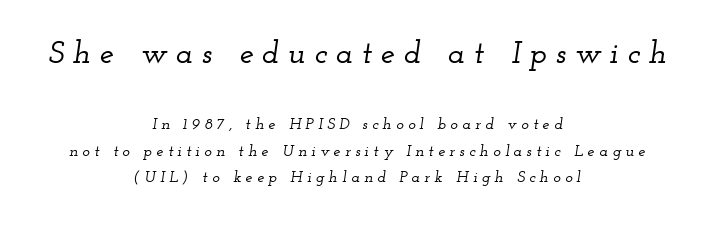
{"serif": "yes", "italic": "yes", "lean": "right", "slant_degrees": 12, "width": "wide", "stroke_contrast": "low", "x_height": "small", "monospaced": "no", "underline": "no", "align": "center", "line_spacing": "normal", "line_spacing_ratio": 1.65, "letter_spacing": "wide", "letter_spacing_em": 0.27, "larger_block": "first", "size_ratio": 2.0, "glyph_px": 32}
